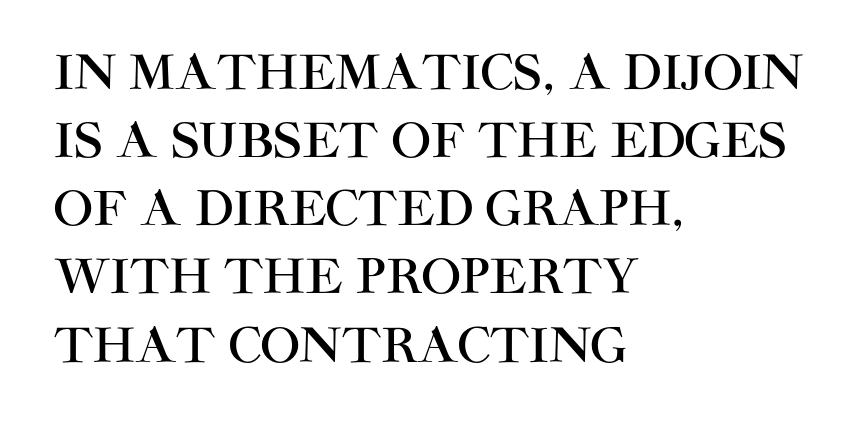
The image shows 47 px sans-serif type, upright; set left-aligned, normal line spacing (1.45x), normal letter spacing, not underlined; high stroke contrast and a large x-height.
